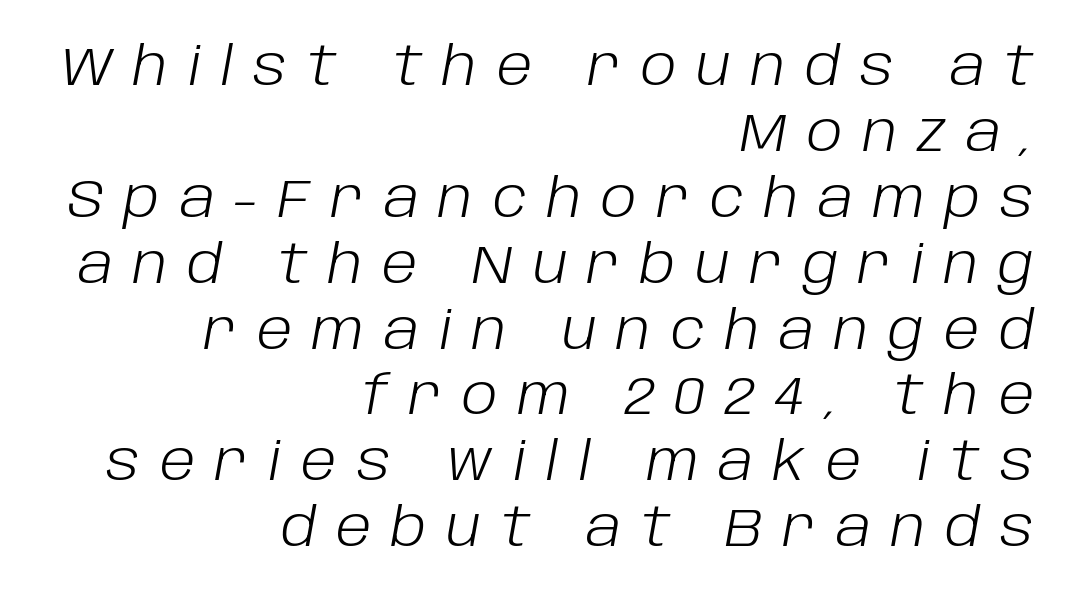
Q: Is the text bold? A: No.
Q: Is the text italic (slanted)? A: Yes, it leans right by about 10 degrees.
Q: Is the text underlined? A: No.
Q: How is the paragraph aligned? A: Right-aligned.
Q: Is the spacing between letters normal or unusually wide? A: Unusually wide.
Q: Width (condensed, normal, or wide)? A: Normal.
Q: Stroke contrast? A: Low.
Q: x-height? A: Large.
Q: Monospaced? A: No.
